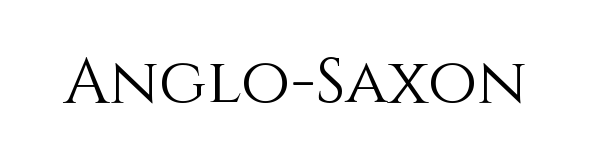
Q: Is the text bold? A: No.
Q: Is the text italic (slanted)? A: No, it is upright.
Q: Is the text underlined? A: No.
Q: Is the spacing between letters normal or unusually wide? A: Normal.
Q: Width (condensed, normal, or wide)? A: Normal.
Q: Stroke contrast? A: Medium.
Q: x-height? A: Large.
Q: Monospaced? A: No.
